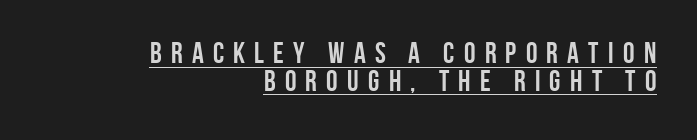
The image shows 29 px semibold, condensed sans-serif type, upright; set right-aligned, tight line spacing (0.95x), unusually wide letter spacing (+0.32 em), underlined; low stroke contrast and a large x-height.
